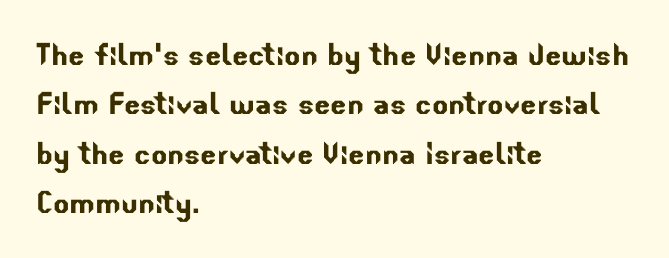
The image shows 38 px sans-serif type; set left-aligned, normal line spacing (1.3x), normal letter spacing, not underlined; low stroke contrast and a small x-height.
